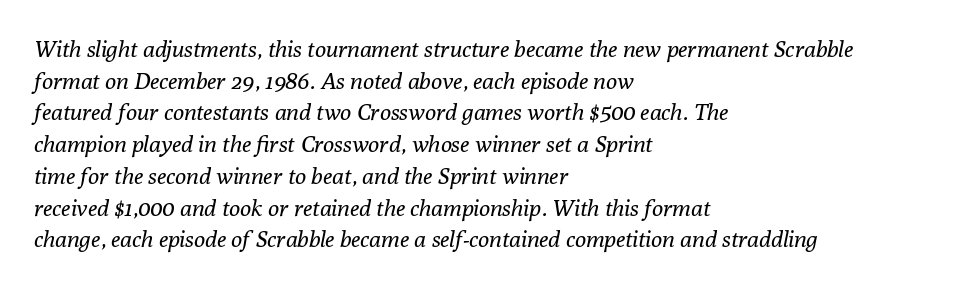
Leading: standard. Horizontal alignment here is leftward, the default for most running prose. In terms of posture, this sample is oblique. The face used here is rendered with its standard letterfit.
